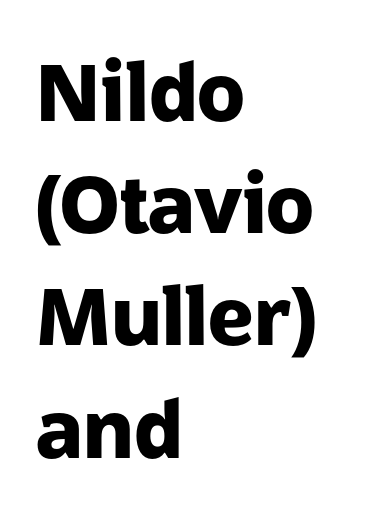
Q: Is the text bold? A: Yes.
Q: Is the text italic (slanted)? A: No, it is upright.
Q: Is the typeface a serif or a sans-serif typeface? A: Sans-serif.
Q: Is the text underlined? A: No.
Q: How is the paragraph aligned? A: Left-aligned.
Q: Is the spacing between letters normal or unusually wide? A: Normal.
Q: Is the spacing between lines tight, normal or loose? A: Normal.
Q: Width (condensed, normal, or wide)? A: Normal.
Q: Stroke contrast? A: Low.
Q: x-height? A: Medium.
Q: Monospaced? A: No.
